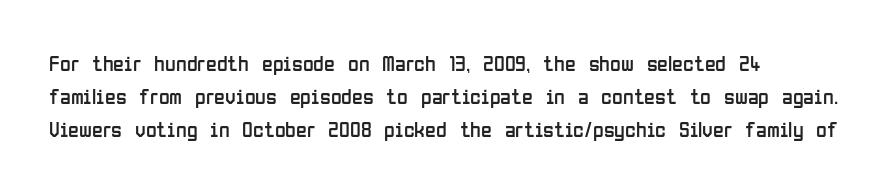
{"italic": "no", "bold": "no", "underline": "no", "align": "left", "line_spacing": "normal", "line_spacing_ratio": 1.51, "letter_spacing": "normal", "letter_spacing_em": 0.0, "glyph_px": 22}
